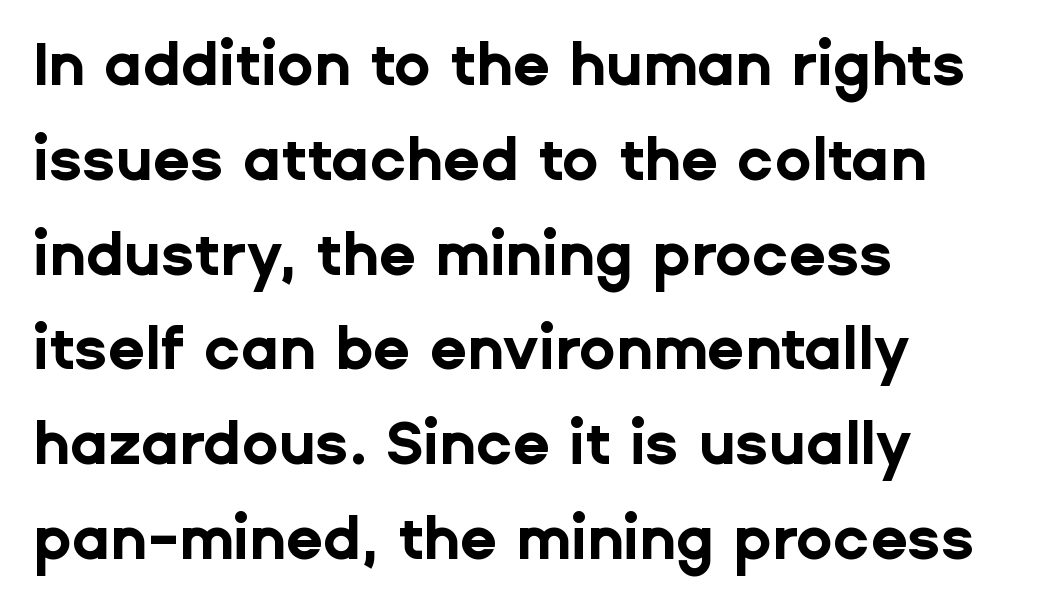
{"serif": "no", "italic": "no", "bold": "yes", "weight": "bold", "width": "normal", "stroke_contrast": "low", "x_height": "medium", "monospaced": "no", "underline": "no", "align": "left", "line_spacing": "normal", "line_spacing_ratio": 1.58, "letter_spacing": "normal", "letter_spacing_em": 0.0, "glyph_px": 60}
